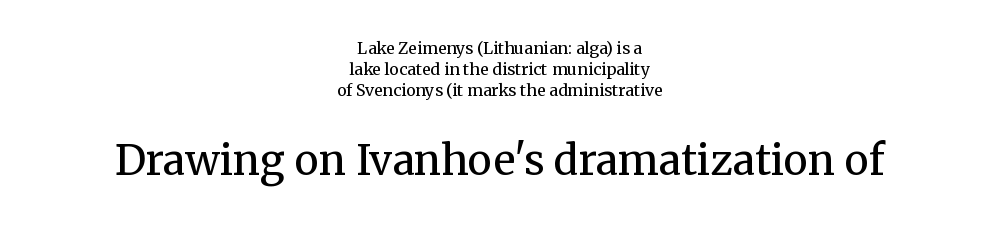
Horizontal alignment here is central, giving a formal, balanced look. Every stem runs plumb, perpendicular to the baseline. The strip under each line holds only bare page. Reading top to bottom, the characters get bigger at the block break.
